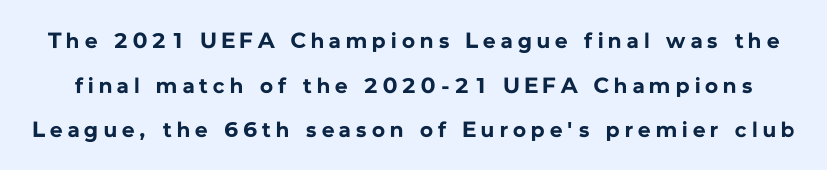
The image shows 22 px bold type, upright; set loose line spacing (2.03x), unusually wide letter spacing (+0.24 em), not underlined.
